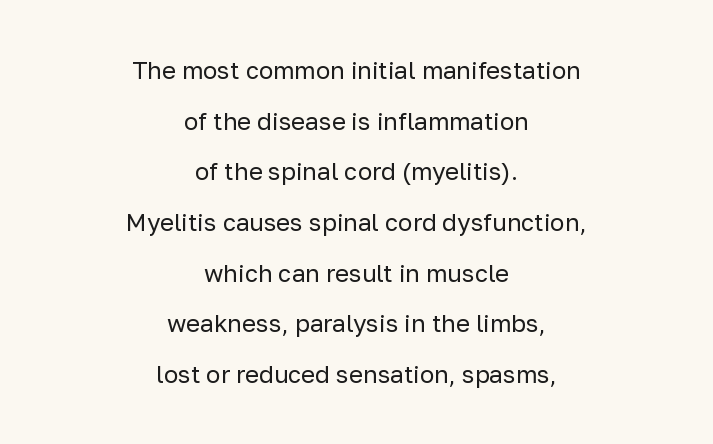
The space between consecutive lines is lavish. Rendered with straight, roman letterforms. Tracking here is standard; glyphs follow each other at the usual distance. Letters rest on an invisible, unmarked baseline. The cut favours lightness, reaching ordinary text weight at its darkest.
